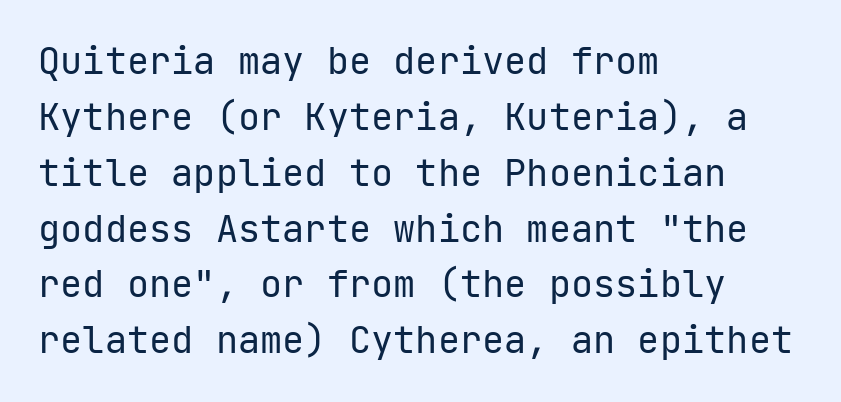
The rendering shows plain stroke endings on the letterforms — a sans-serif design. The paragraph has a hard left edge and a soft right edge. Notice how the stems are strictly vertical — no italics here. The rendering uses typewriter-style spacing with identical character cells. What stands out about the letter spacing? Nothing — it is the standard amount. Vertical spacing — default.
